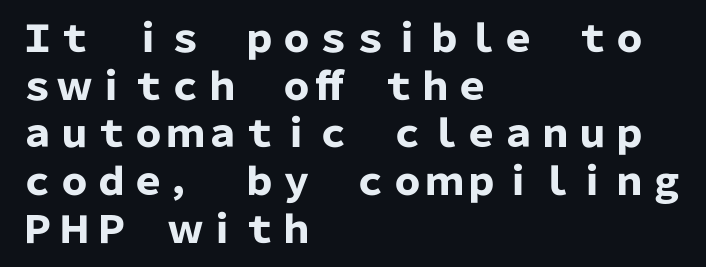
{"serif": "no", "italic": "no", "bold": "yes", "weight": "heavy", "width": "normal", "stroke_contrast": "low", "x_height": "medium", "monospaced": "no", "underline": "no", "align": "left", "line_spacing": "normal", "line_spacing_ratio": 1.29, "letter_spacing": "normal", "letter_spacing_em": 0.0, "glyph_px": 37}
